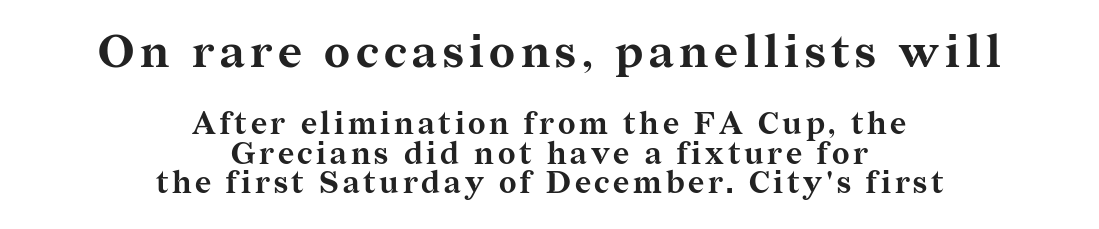
Compare the two chunks: the upper has the greater cap height. Compared with typical paragraphs, the rows here are closer together. The strip under each line holds only bare page. A centered setting, common on invitations and titles, is used for this passage.
